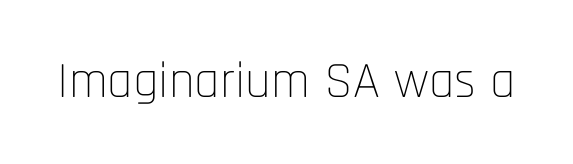
The font family rendered here belongs to the sans-serif group. Nothing unusual about the tracking: characters are spaced as the font intends. Do the characters align in a grid? No, the font is proportional. The letters stand upright; this is a roman face. Beneath every word, the page is bare. Think standard paragraph weight, or any step lighter than that.
